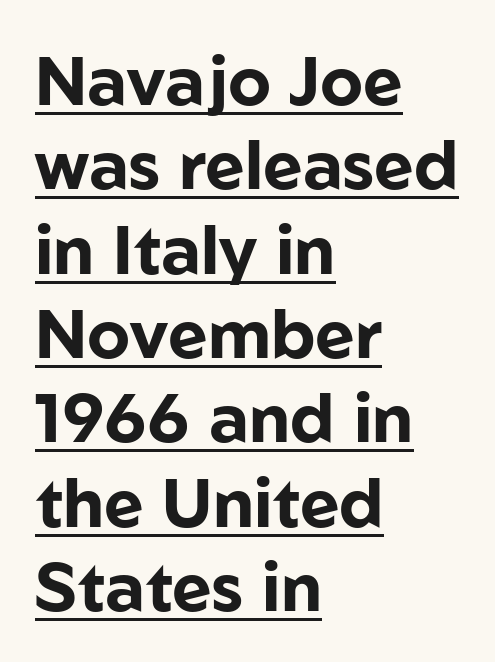
Do the characters align in a grid? No, the font is proportional. Quick note: underline on. The paragraph has a hard left edge and a soft right edge. Heavy, bold letterforms. Observe the absence of serifs on each vertical stroke in this sample. The type sits square on the baseline with zero lean.
